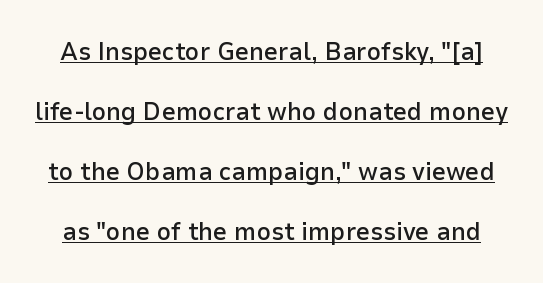
Characters remain perfectly vertical along every line. Weight: semibold (demi). The passage shown has conventional tracking throughout. Successive baselines arrive slowly, with a big drop between each.
